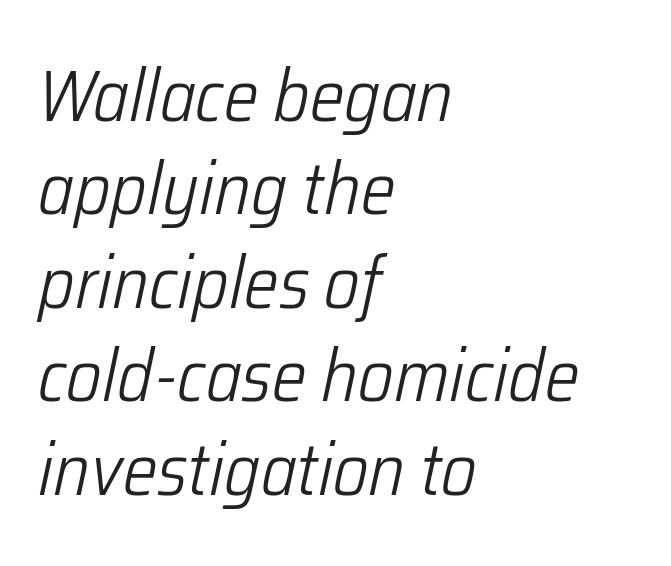
Letters rest on an invisible, unmarked baseline. The lines sit at an ordinary, default distance from one another. The passage shown is not bold in any degree. Proportional: the letters do not fall into vertical columns. The letterforms sit shoulder to shoulder at normal distance.
